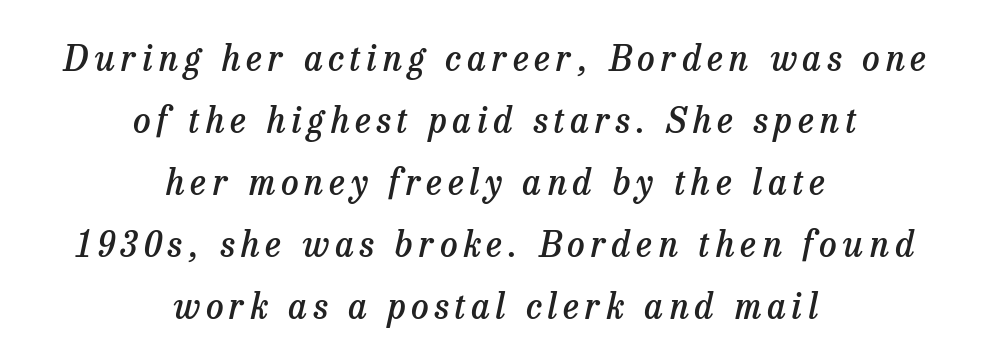
Designer's note — italics engaged. Serifs: yes, visible at the terminals of the letterforms. Unmarked baselines from the first word to the last. The typesetting leans somewhat heavy: a semibold.
